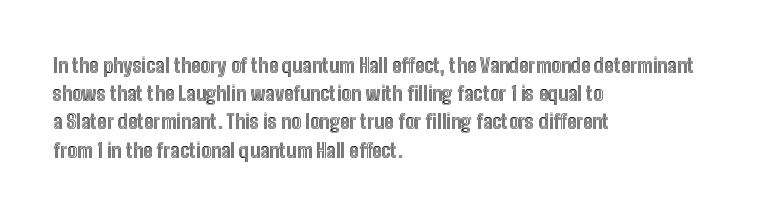
Q: Is the text italic (slanted)? A: No, it is upright.
Q: Is the text underlined? A: No.
Q: How is the paragraph aligned? A: Left-aligned.
Q: Is the spacing between letters normal or unusually wide? A: Normal.
Q: Is the spacing between lines tight, normal or loose? A: Normal.
